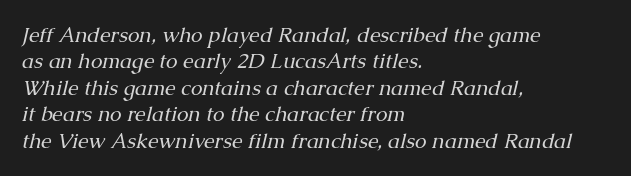
Inter-character spacing is left at the font's built-in metrics. Reading down the block, your eye returns to a fixed left position each line. Any mark beneath the type? The region is blank. Is the stroke heavy? The answer is a plain regular-or-lighter.
